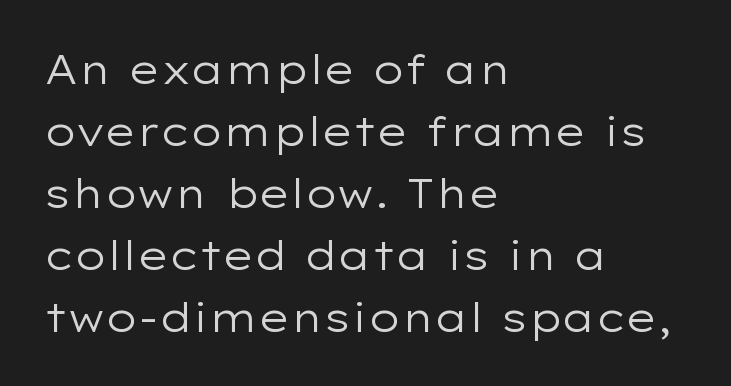
Q: Is the text bold? A: No.
Q: Is the text italic (slanted)? A: No, it is upright.
Q: Is the typeface a serif or a sans-serif typeface? A: Sans-serif.
Q: Is the text underlined? A: No.
Q: How is the paragraph aligned? A: Left-aligned.
Q: Is the spacing between letters normal or unusually wide? A: Normal.
Q: Is the spacing between lines tight, normal or loose? A: Normal.
Q: Width (condensed, normal, or wide)? A: Wide.
Q: Stroke contrast? A: Low.
Q: x-height? A: Medium.
Q: Monospaced? A: No.
